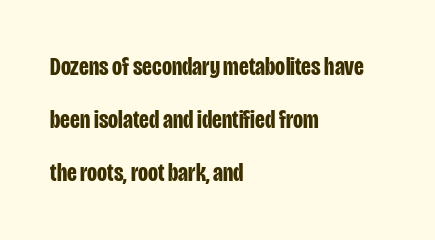
The image shows 26 px bold type, upright; set left-aligned, loose line spacing (2.04x), normal letter spacing, not underlined.
